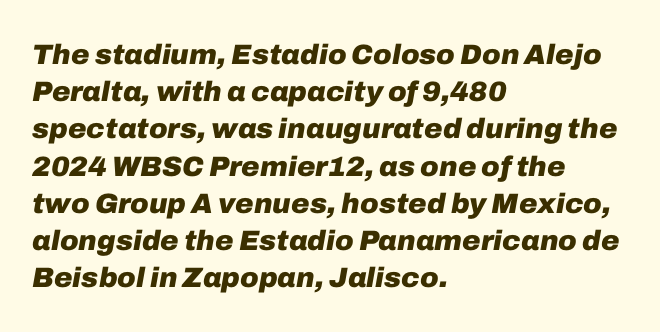
The image shows 28 px heavy type, italic (leaning right); set left-aligned, normal line spacing (1.33x), normal letter spacing, not underlined; low stroke contrast and a medium x-height.
